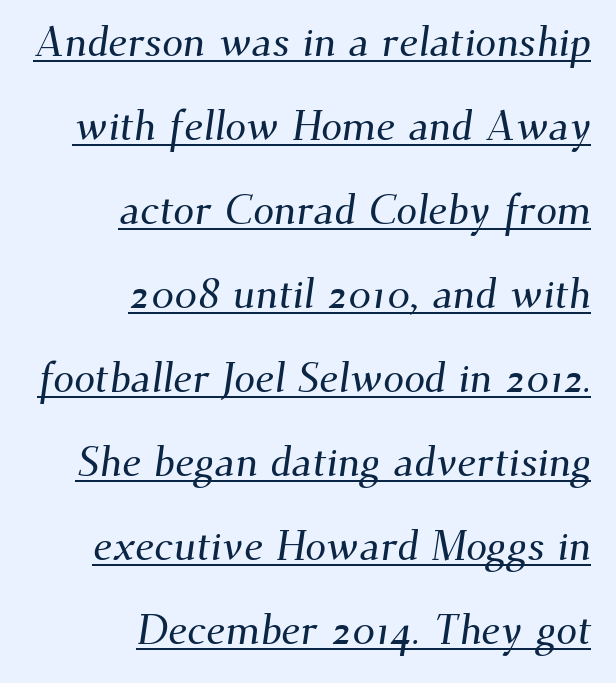
{"serif": "yes", "width": "normal", "stroke_contrast": "medium", "x_height": "small", "monospaced": "no", "underline": "yes", "align": "right", "line_spacing": "loose", "line_spacing_ratio": 2.0, "letter_spacing": "normal", "letter_spacing_em": 0.0, "glyph_px": 42}
